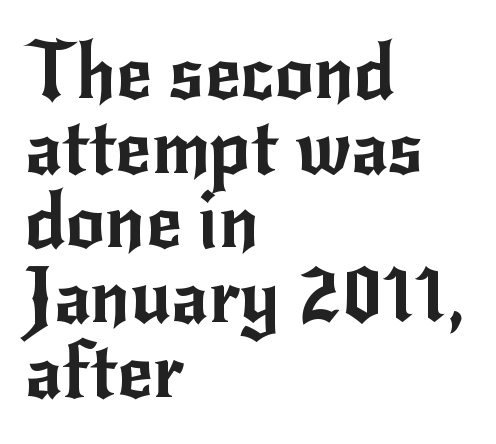
The image shows 77 px sans-serif type, upright; set left-aligned, tight line spacing (0.97x), normal letter spacing, not underlined; low stroke contrast and a small x-height.
